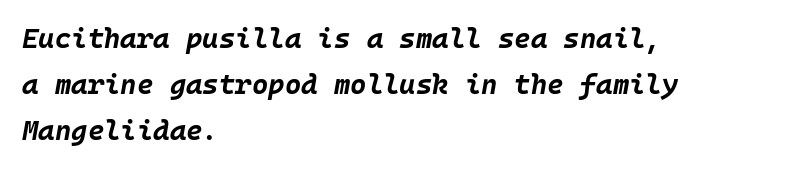
The image shows 28 px bold type, italic (leaning right); set left-aligned, normal line spacing (1.65x), normal letter spacing, not underlined; low stroke contrast and a large x-height.
